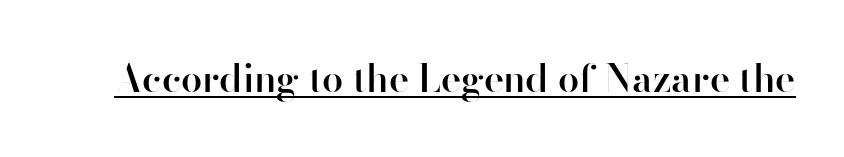
{"serif": "no", "italic": "no", "bold": "semi", "weight": "semibold", "width": "normal", "stroke_contrast": "high", "x_height": "small", "monospaced": "no", "underline": "yes", "letter_spacing": "normal", "letter_spacing_em": 0.0, "glyph_px": 38}
